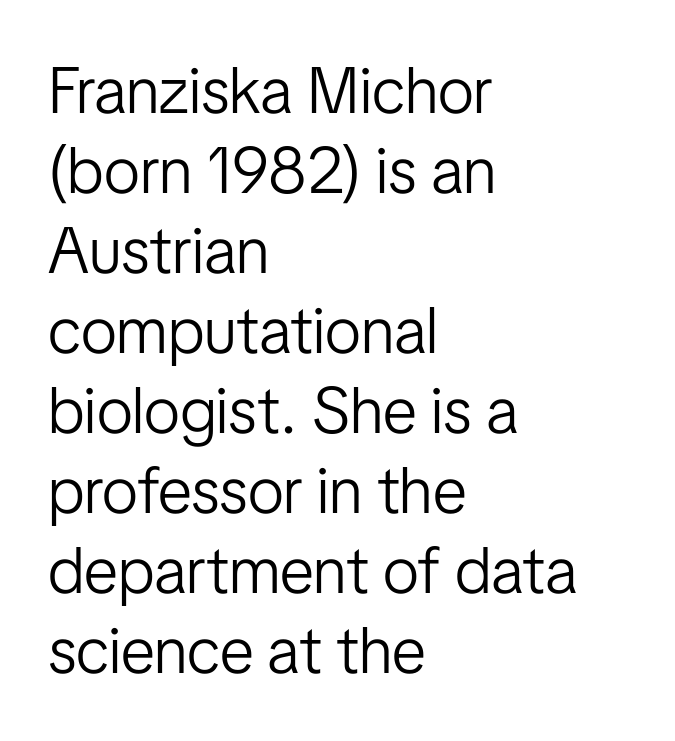
Grotesque or geometric, the face here clearly has no serifs. The passage shown is not underscored anywhere. Nobody touched the tracking dial on this one. The weight would be labelled regular, book, light, or lighter still.
